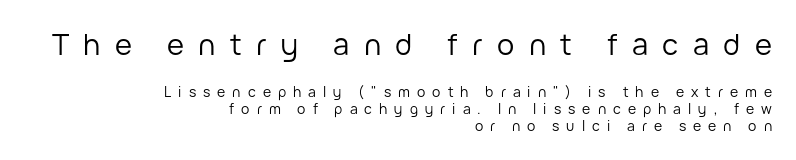
The typography opts for an upright posture over an oblique one. Caption: upper text group enlarged, lower text group reduced. A typesetter would call this proportional, since set widths differ per character. Grotesque or geometric, the face here clearly has no serifs. A bare baseline throughout the passage.
